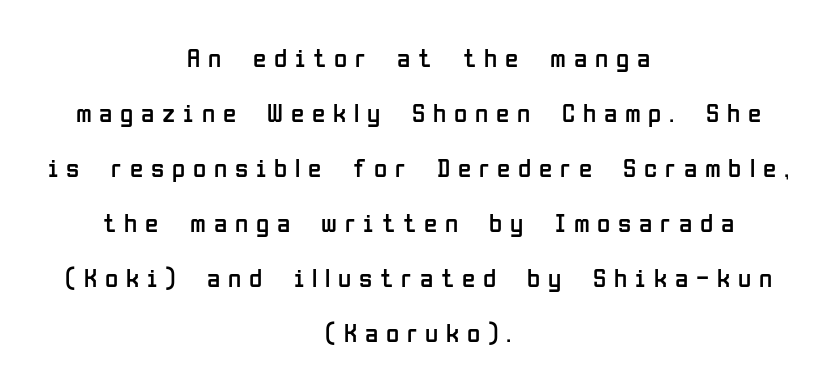
Q: Is the text bold? A: No.
Q: Is the text italic (slanted)? A: No, it is upright.
Q: Is the text underlined? A: No.
Q: How is the paragraph aligned? A: Centered.
Q: Is the spacing between letters normal or unusually wide? A: Unusually wide.
Q: Is the spacing between lines tight, normal or loose? A: Loose.
